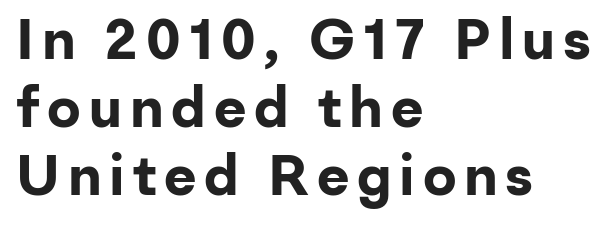
The image shows 56 px bold sans-serif type, upright; set left-aligned, line spacing 1.21x, not underlined; low stroke contrast and a medium x-height.
